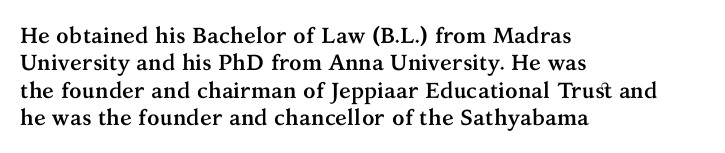
Q: Is the text bold? A: Yes.
Q: Is the text italic (slanted)? A: No, it is upright.
Q: Is the text underlined? A: No.
Q: How is the paragraph aligned? A: Left-aligned.
Q: Is the spacing between letters normal or unusually wide? A: Normal.
Q: Is the spacing between lines tight, normal or loose? A: Normal.
